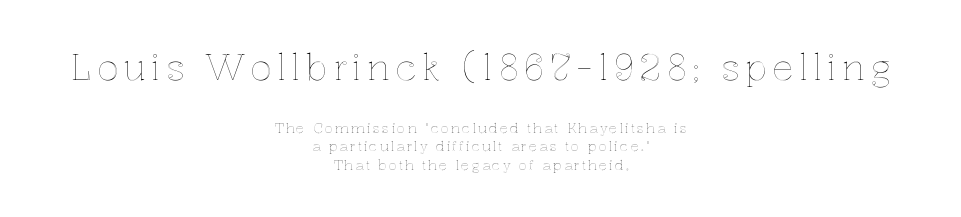
{"italic": "no", "width": "normal", "x_height": "medium", "monospaced": "no", "underline": "no", "align": "center", "line_spacing": "normal", "line_spacing_ratio": 1.31, "larger_block": "first", "size_ratio": 2.57, "glyph_px": 36}
